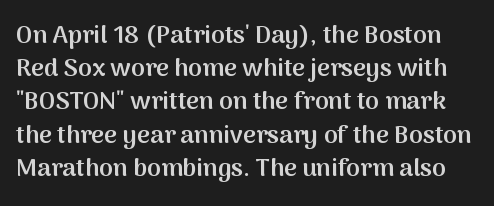
Q: Is the text bold? A: Semi-bold.
Q: Is the text italic (slanted)? A: No, it is upright.
Q: Is the text underlined? A: No.
Q: Is the spacing between letters normal or unusually wide? A: Normal.
Q: Is the spacing between lines tight, normal or loose? A: Normal.
